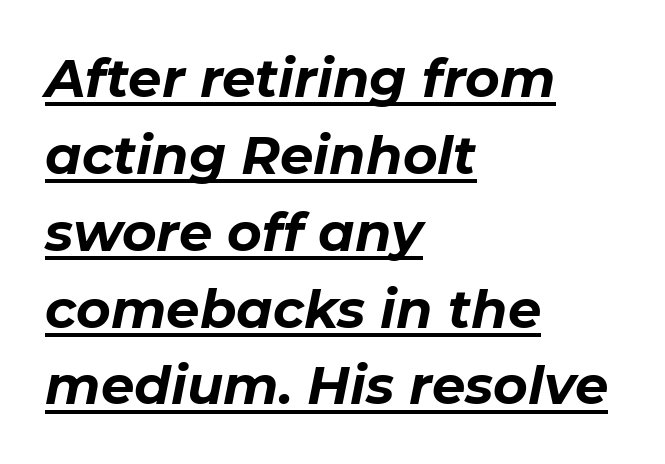
Letter spacing: default. Bold? Absolutely — the strokes are thick and heavy. In terms of leading, this rendering sits right in the middle. If you drew a line through each stem, it would be angled. The face used here is proportionally spaced, like ordinary book or web type. The lines in this sample share a left origin and differ only in where they stop.
